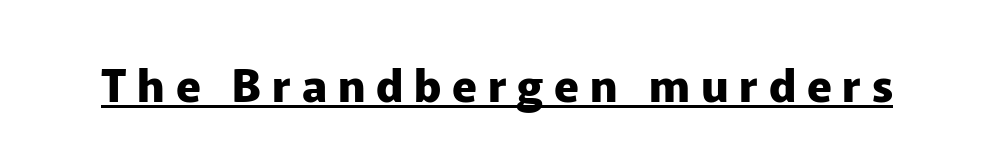
Q: Is the text bold? A: Yes.
Q: Is the text italic (slanted)? A: No, it is upright.
Q: Is the typeface a serif or a sans-serif typeface? A: Sans-serif.
Q: Is the text underlined? A: Yes.
Q: Is the spacing between letters normal or unusually wide? A: Unusually wide.
Q: Width (condensed, normal, or wide)? A: Normal.
Q: Stroke contrast? A: Low.
Q: x-height? A: Medium.
Q: Monospaced? A: No.
